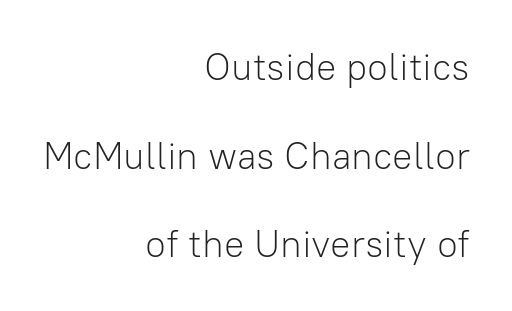
The image shows 38 px light sans-serif type, upright; set right-aligned, loose line spacing (2.33x), normal letter spacing, not underlined; low stroke contrast and a medium x-height.
